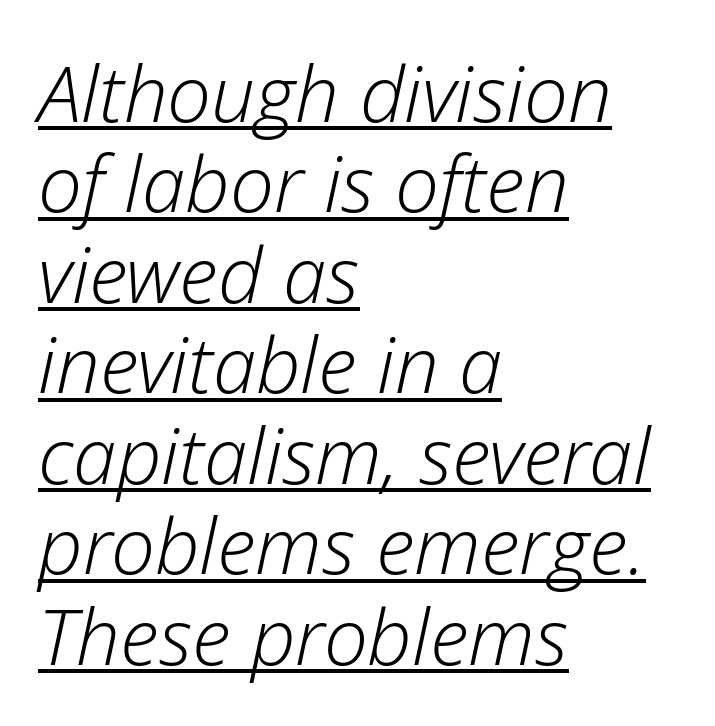
Each word holds together tightly as a unit, with standard inter-letter gaps. Compared with a centered layout, this one pins lines to the left instead. Is the type slanted? Yes — the strokes lean at a clear angle. Weight class: somewhere from thin through regular. A baseline rule has been typeset under these characters.
